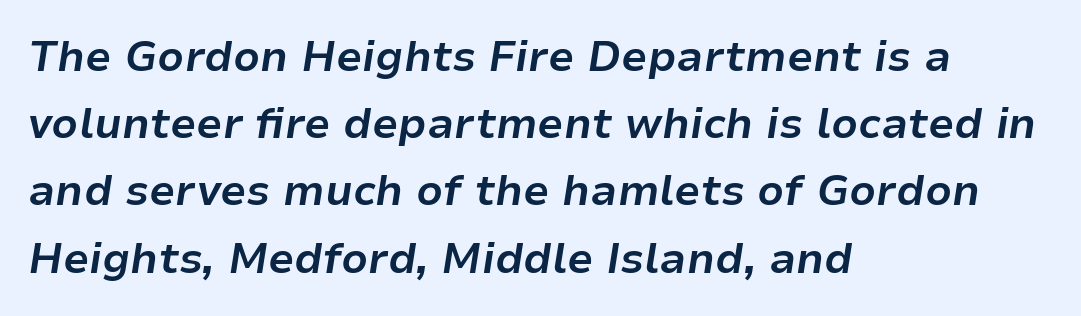
Q: Is the text bold? A: Yes.
Q: Is the text italic (slanted)? A: Yes, it leans right by about 9 degrees.
Q: Is the text underlined? A: No.
Q: How is the paragraph aligned? A: Left-aligned.
Q: Is the spacing between letters normal or unusually wide? A: Normal.
Q: Is the spacing between lines tight, normal or loose? A: Normal.
Q: Width (condensed, normal, or wide)? A: Normal.
Q: Stroke contrast? A: Low.
Q: x-height? A: Medium.
Q: Monospaced? A: No.
